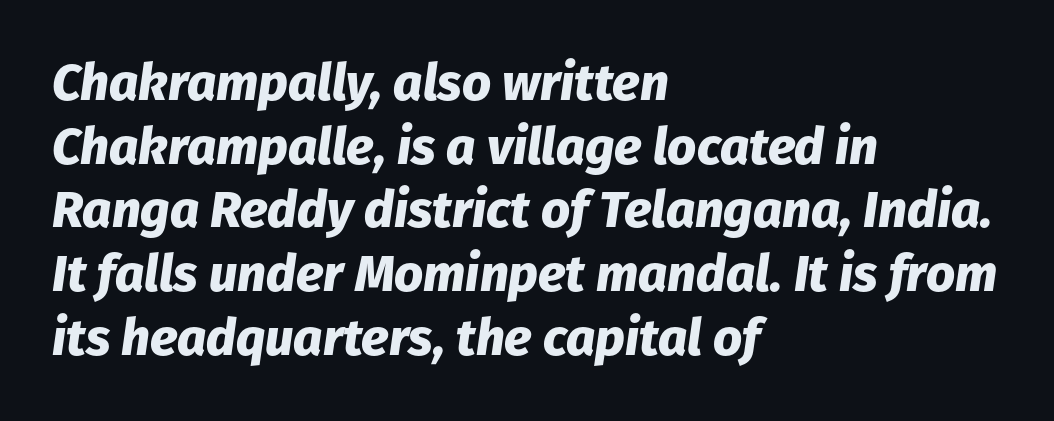
Q: Is the text bold? A: Yes.
Q: Is the text italic (slanted)? A: Yes, it leans right by about 8 degrees.
Q: Is the text underlined? A: No.
Q: How is the paragraph aligned? A: Left-aligned.
Q: Is the spacing between letters normal or unusually wide? A: Normal.
Q: Is the spacing between lines tight, normal or loose? A: Normal.
Q: Width (condensed, normal, or wide)? A: Normal.
Q: Stroke contrast? A: Low.
Q: x-height? A: Medium.
Q: Monospaced? A: No.
